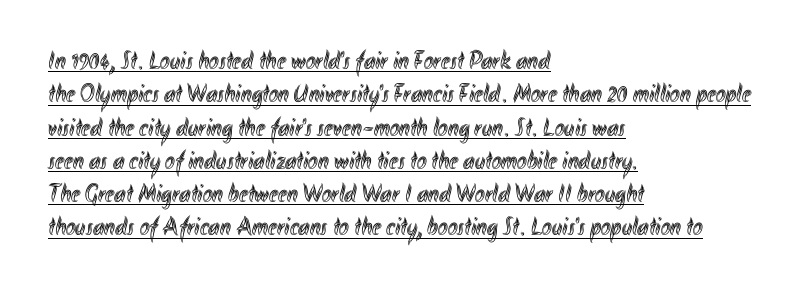
The image shows 26 px text type; set left-aligned, normal line spacing (1.28x), normal letter spacing, underlined.
